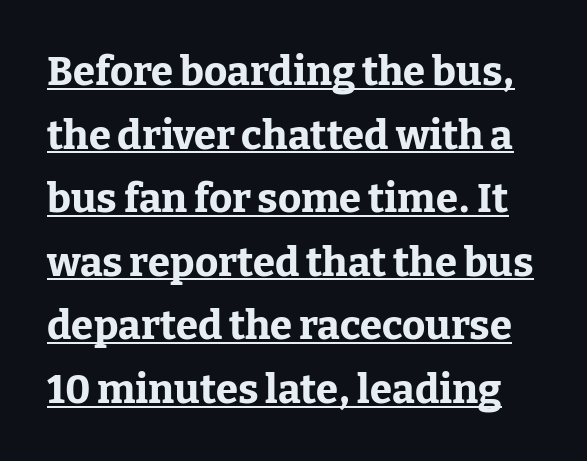
The image shows 40 px bold serif type, upright; set normal line spacing (1.59x), normal letter spacing, underlined; low stroke contrast and a medium x-height.
